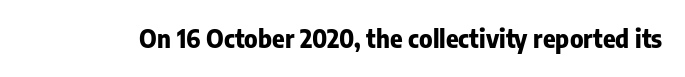
The image shows 24 px bold type, upright; set normal letter spacing, not underlined.
